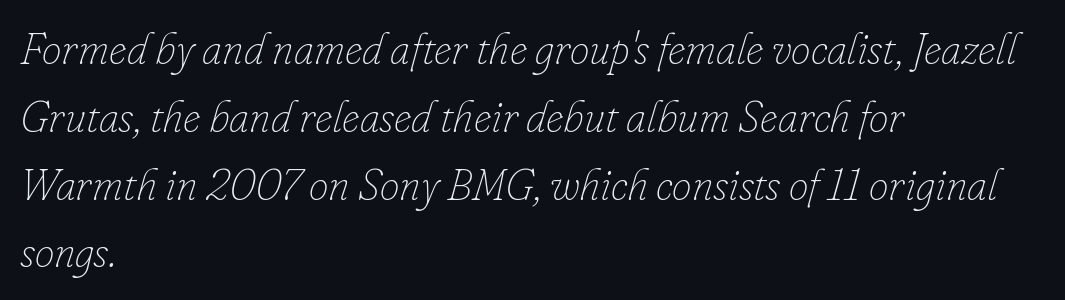
Caption: multi-line text, flush left, ragged right. Unmarked baselines from the first word to the last. Does extra space separate the letters? No, they use regular spacing. The typography opts for an oblique posture over an upright one.
